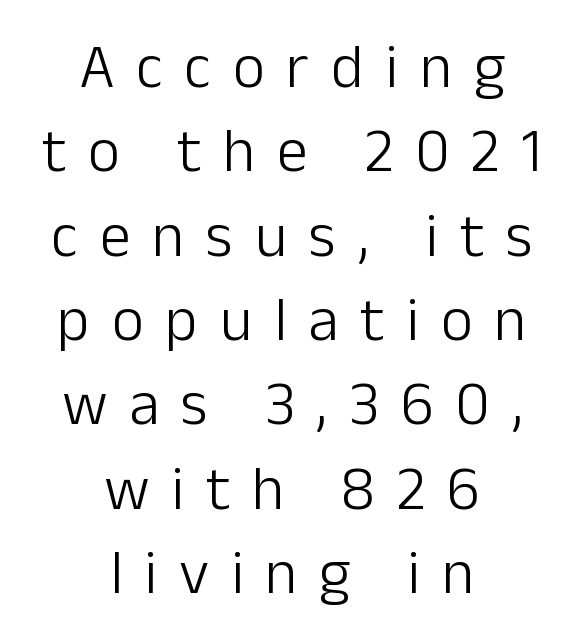
Q: Is the text bold? A: No.
Q: Is the text italic (slanted)? A: No, it is upright.
Q: Is the typeface a serif or a sans-serif typeface? A: Sans-serif.
Q: Is the text underlined? A: No.
Q: How is the paragraph aligned? A: Centered.
Q: Is the spacing between letters normal or unusually wide? A: Unusually wide.
Q: Is the spacing between lines tight, normal or loose? A: Normal.
Q: Width (condensed, normal, or wide)? A: Normal.
Q: Stroke contrast? A: Low.
Q: x-height? A: Medium.
Q: Monospaced? A: No.
